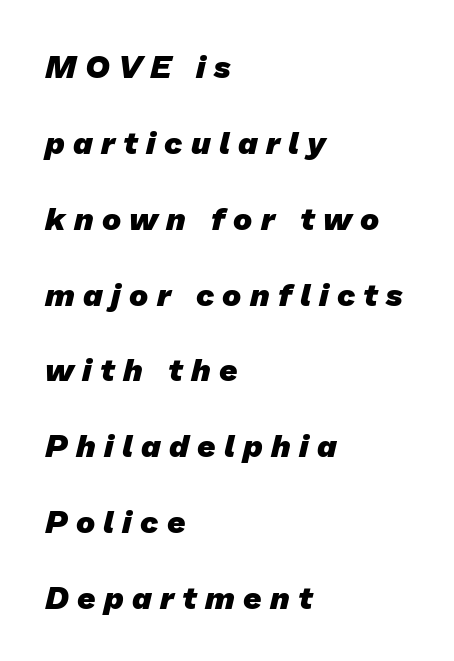
{"serif": "no", "bold": "yes", "weight": "heavy", "width": "normal", "stroke_contrast": "low", "x_height": "medium", "monospaced": "no", "underline": "no", "align": "left", "line_spacing": "loose", "line_spacing_ratio": 2.37, "letter_spacing": "wide", "letter_spacing_em": 0.26, "glyph_px": 32}
